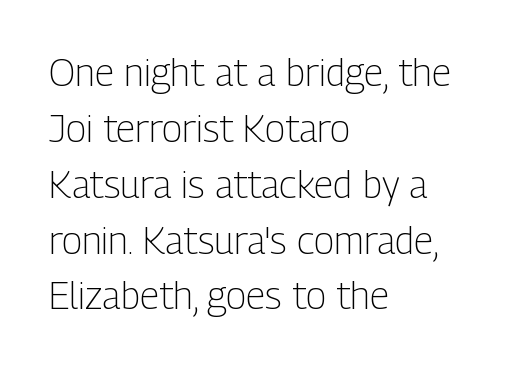
Horizontally, the lines are justified to the leading edge only. Varying glyph widths throughout — classic text-font behaviour. Regular leading. Grotesque or geometric, the face here clearly has no serifs. The gap between lines stays unmarked.
